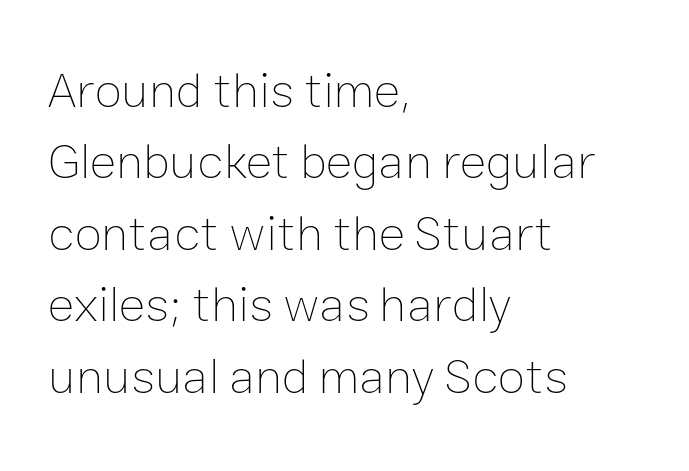
Is this a fixed-width face? No — the glyphs have proportional, varying widths. No letter is thick-stroked: the sample isn't bold. Ascenders rise straight up at ninety degrees. Plain, unruled lines of type. Successive baselines arrive at the customary interval. The passage is arranged the way most books set body copy — flush left.
